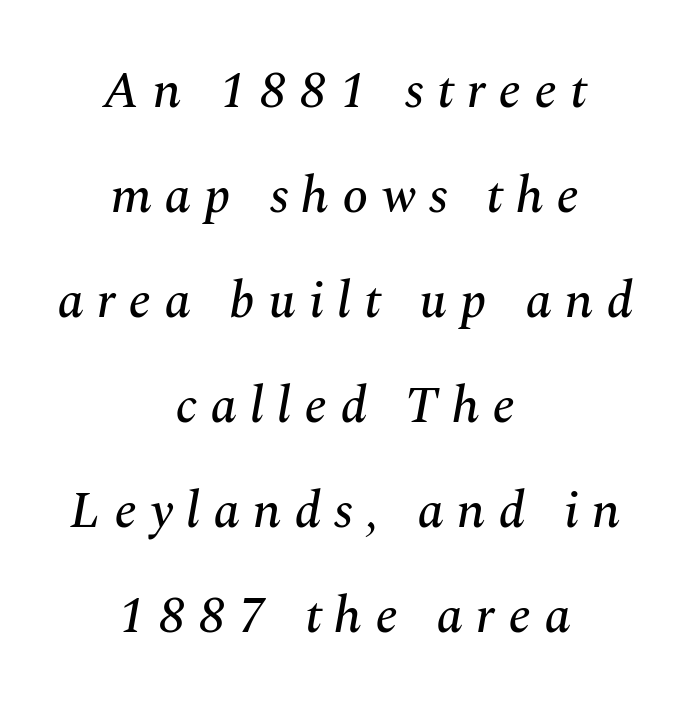
{"serif": "yes", "italic": "yes", "lean": "right", "slant_degrees": 10, "width": "normal", "stroke_contrast": "medium", "x_height": "medium", "monospaced": "no", "underline": "no", "align": "center", "line_spacing": "loose", "line_spacing_ratio": 2.02, "letter_spacing": "wide", "letter_spacing_em": 0.25, "glyph_px": 52}
